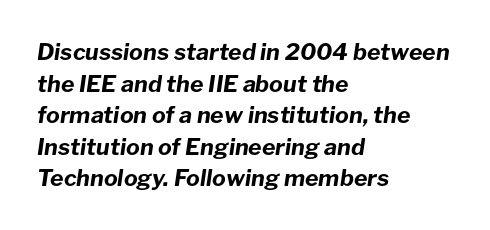
Q: Is the text bold? A: Yes.
Q: Is the text italic (slanted)? A: Yes, it leans right by about 8 degrees.
Q: Is the text underlined? A: No.
Q: How is the paragraph aligned? A: Left-aligned.
Q: Is the spacing between letters normal or unusually wide? A: Normal.
Q: Is the spacing between lines tight, normal or loose? A: Normal.
